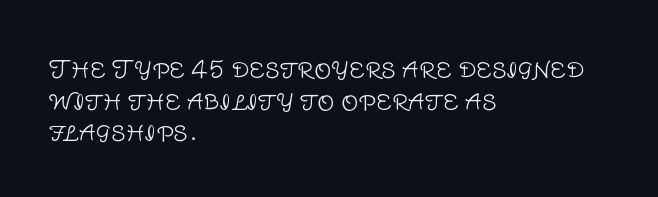
Leftover space on each line is placed entirely after the last word. The typesetting does not lean heavy: it is not bold. Honestly, the letter spacing is just normal — you wouldn't notice it. Underline: absent.
